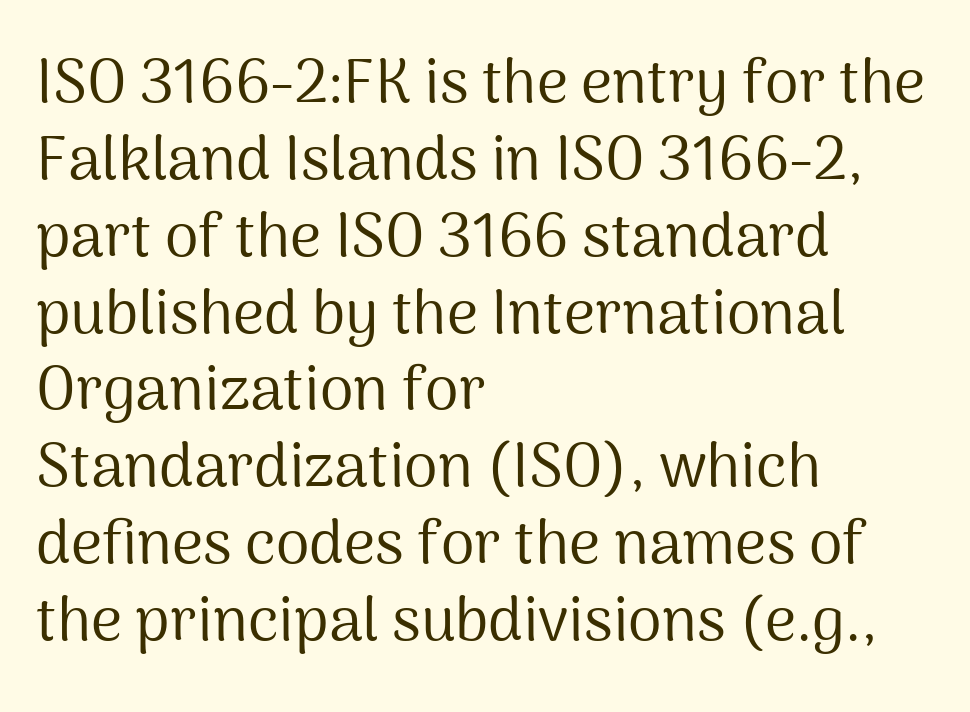
Q: Is the text bold? A: No.
Q: Is the text italic (slanted)? A: No, it is upright.
Q: Is the typeface a serif or a sans-serif typeface? A: Sans-serif.
Q: Is the text underlined? A: No.
Q: How is the paragraph aligned? A: Left-aligned.
Q: Is the spacing between letters normal or unusually wide? A: Normal.
Q: Is the spacing between lines tight, normal or loose? A: Normal.
Q: Width (condensed, normal, or wide)? A: Normal.
Q: Stroke contrast? A: Medium.
Q: x-height? A: Medium.
Q: Monospaced? A: No.
